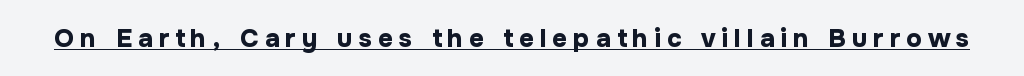
Q: Is the text bold? A: Yes.
Q: Is the text italic (slanted)? A: No, it is upright.
Q: Is the text underlined? A: Yes.
Q: Is the spacing between letters normal or unusually wide? A: Unusually wide.
